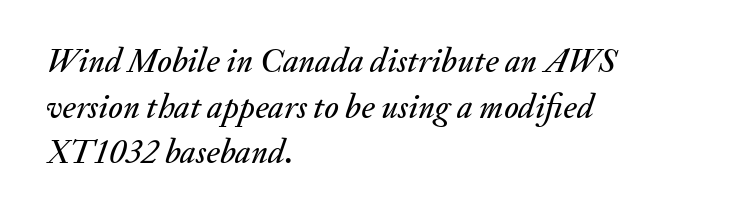
The image shows 34 px text type, italic (leaning right); set left-aligned, normal line spacing (1.34x), normal letter spacing, not underlined; medium stroke contrast and a small x-height.
